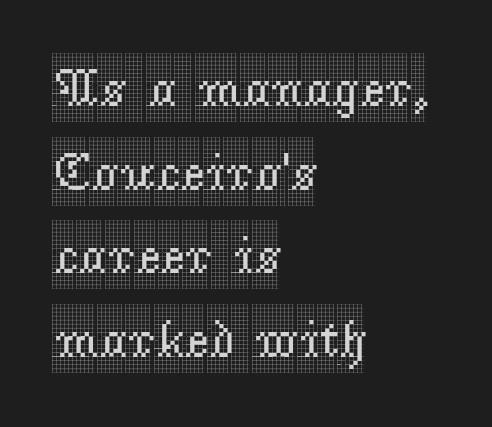
Q: Is the text italic (slanted)? A: No, it is upright.
Q: Is the typeface a serif or a sans-serif typeface? A: Serif.
Q: Is the text underlined? A: No.
Q: How is the paragraph aligned? A: Left-aligned.
Q: Is the spacing between letters normal or unusually wide? A: Normal.
Q: Is the spacing between lines tight, normal or loose? A: Normal.
Q: Width (condensed, normal, or wide)? A: Condensed.
Q: x-height? A: Large.
Q: Monospaced? A: No.
